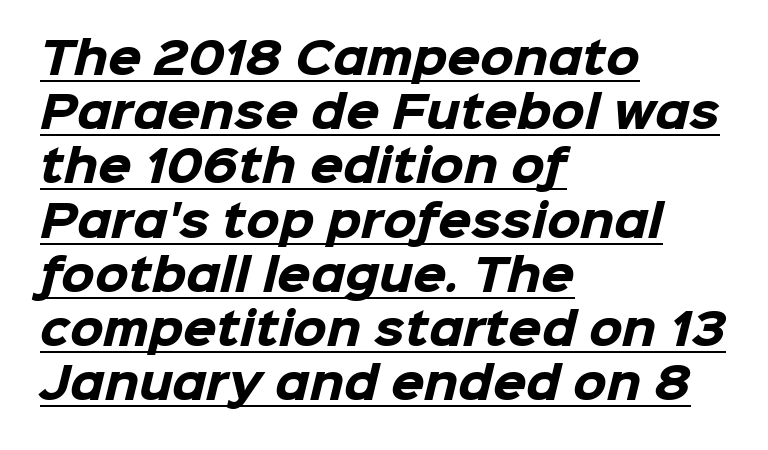
{"serif": "no", "bold": "yes", "weight": "heavy", "width": "normal", "stroke_contrast": "low", "x_height": "medium", "monospaced": "no", "underline": "yes", "align": "left", "line_spacing": "normal", "line_spacing_ratio": 1.26, "letter_spacing": "normal", "letter_spacing_em": 0.0, "glyph_px": 43}
